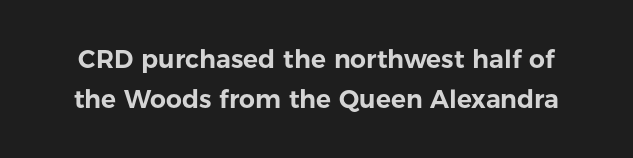
The image shows 25 px text type, upright; set normal line spacing (1.59x), normal letter spacing, not underlined.
